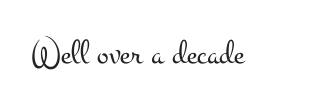
Q: Is the text bold? A: No.
Q: Is the text italic (slanted)? A: Yes.
Q: Is the typeface a serif or a sans-serif typeface? A: Serif.
Q: Is the text underlined? A: No.
Q: Is the spacing between letters normal or unusually wide? A: Normal.
Q: Width (condensed, normal, or wide)? A: Wide.
Q: Stroke contrast? A: Medium.
Q: x-height? A: Small.
Q: Monospaced? A: No.
